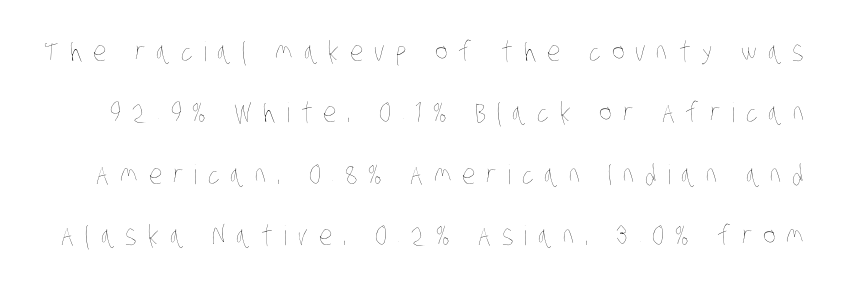
Here the glyphs are tracked loosely, breaking word shapes into spaced letters. Leading is clearly above the norm, producing a sparse column. The specimen omits any rule beneath the text block's lines. The font is comparable to plain body text, perhaps lighter.
